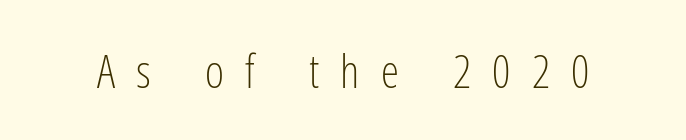
Is the letter spacing exaggerated? Yes — the characters are pushed far apart. Is there any slant? The stems are plumb. Stroke terminals: plain, sans-serif. The font is comparable to plain body text, perhaps lighter. The face used here is proportionally spaced, like ordinary book or web type.
